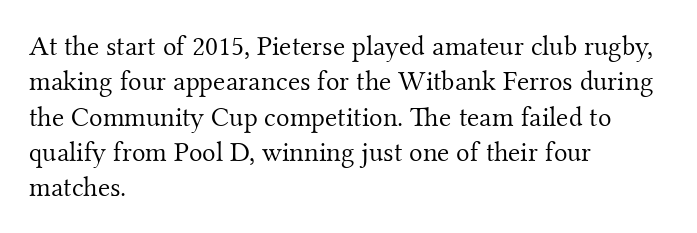
The image shows 28 px light serif type, upright; set left-aligned, normal line spacing (1.26x), normal letter spacing, not underlined; medium stroke contrast and a small x-height.
